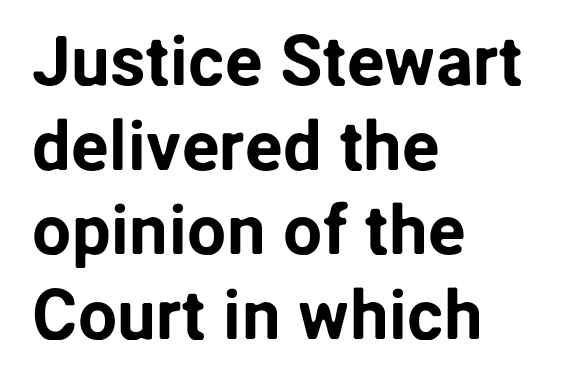
Q: Is the text italic (slanted)? A: No, it is upright.
Q: Is the typeface a serif or a sans-serif typeface? A: Sans-serif.
Q: Is the text underlined? A: No.
Q: How is the paragraph aligned? A: Left-aligned.
Q: Is the spacing between letters normal or unusually wide? A: Normal.
Q: Width (condensed, normal, or wide)? A: Normal.
Q: Stroke contrast? A: Low.
Q: x-height? A: Medium.
Q: Monospaced? A: No.
